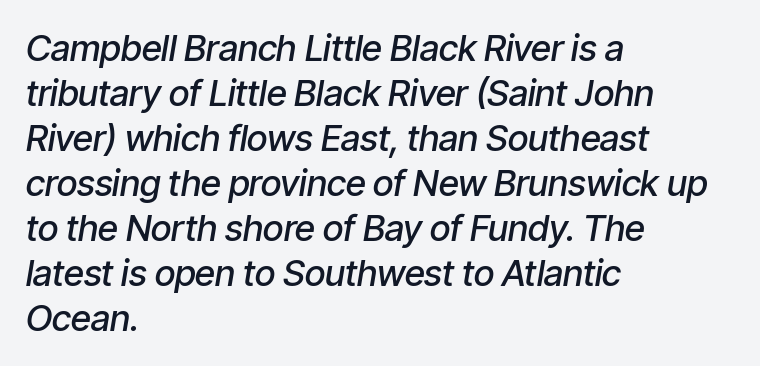
Observe the lean: these are italic letterforms. Leading: standard. As a designer I'd log this as weight 600, semibold. The line texture is even and compact thanks to regular tracking. The area under the type is left untouched.
